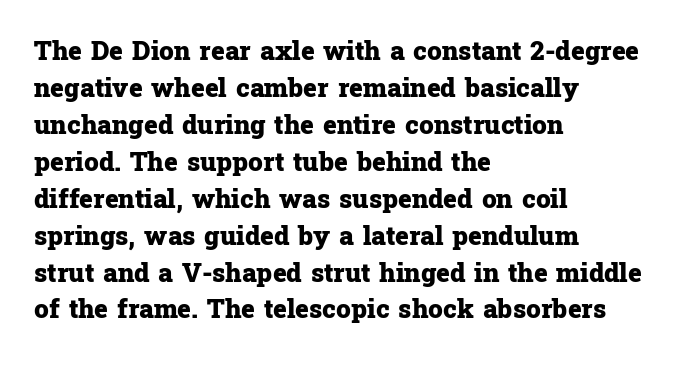
Q: Is the text bold? A: Yes.
Q: Is the text italic (slanted)? A: No, it is upright.
Q: Is the text underlined? A: No.
Q: How is the paragraph aligned? A: Left-aligned.
Q: Is the spacing between letters normal or unusually wide? A: Normal.
Q: Is the spacing between lines tight, normal or loose? A: Normal.
